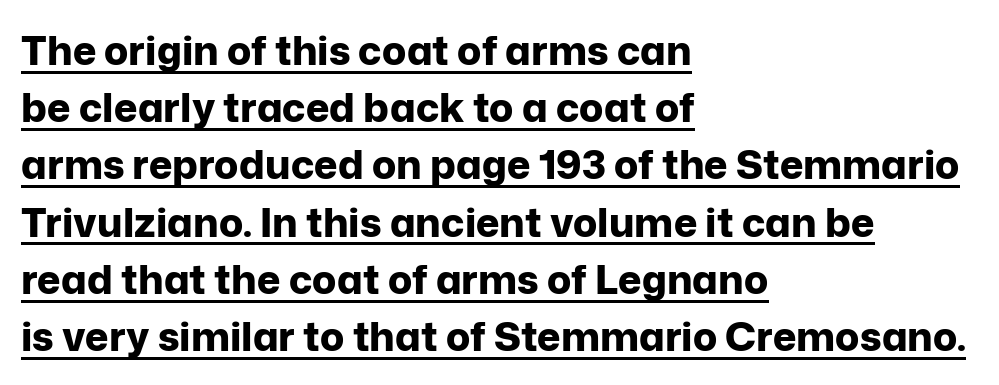
{"serif": "no", "italic": "no", "bold": "yes", "weight": "bold", "width": "normal", "stroke_contrast": "low", "x_height": "medium", "monospaced": "no", "underline": "yes", "align": "left", "line_spacing": "normal", "line_spacing_ratio": 1.43, "letter_spacing": "normal", "letter_spacing_em": 0.0, "glyph_px": 40}
